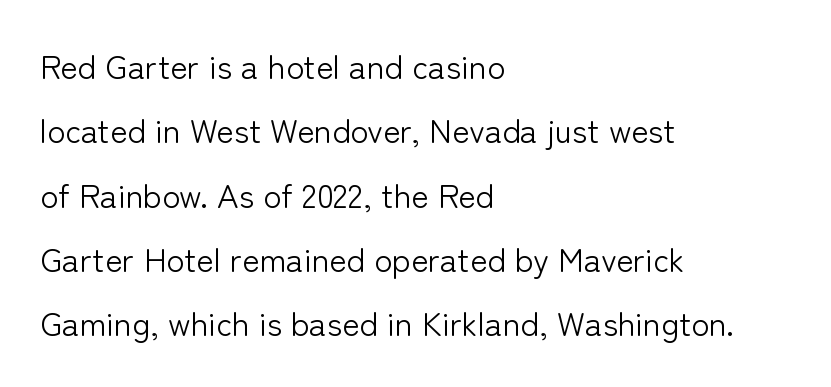
The typography opts for an upright posture over an oblique one. Lines of text with bare space underneath. How are the letters spaced? Ordinarily, with no added tracking. Successive baselines arrive slowly, with a big drop between each. Each letter keeps its own natural width here, so spacing adapts to shape. No letter is thick-stroked: the sample isn't bold.
